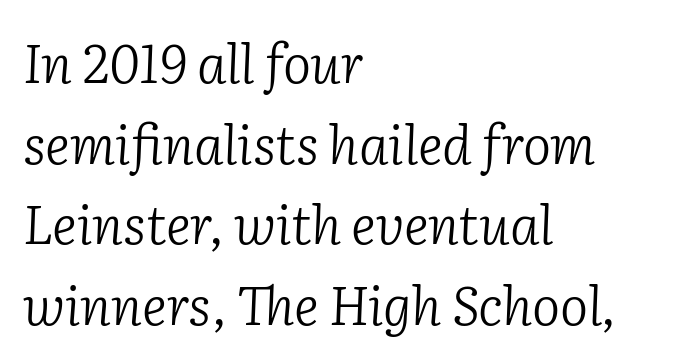
Q: Is the text bold? A: No.
Q: Is the text italic (slanted)? A: Yes, it leans right by about 2 degrees.
Q: Is the typeface a serif or a sans-serif typeface? A: Serif.
Q: Is the text underlined? A: No.
Q: How is the paragraph aligned? A: Left-aligned.
Q: Is the spacing between letters normal or unusually wide? A: Normal.
Q: Is the spacing between lines tight, normal or loose? A: Normal.
Q: Width (condensed, normal, or wide)? A: Normal.
Q: Stroke contrast? A: Low.
Q: x-height? A: Medium.
Q: Monospaced? A: No.
